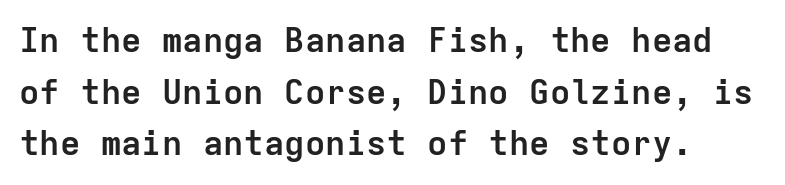
The image shows 34 px semibold sans-serif type, upright, monospaced; set normal line spacing (1.52x), normal letter spacing, not underlined; low stroke contrast and a medium x-height.
